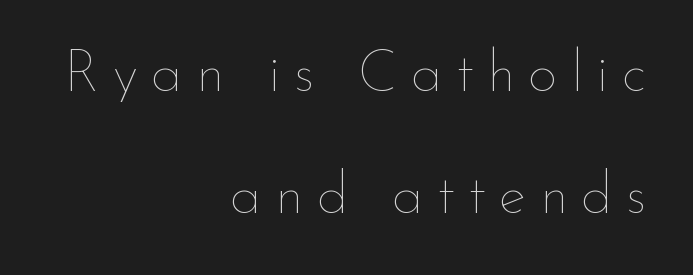
Think of a printed novel: that variable character pitch is what you see here. Quick note: underline off. Glyph-to-glyph distance is far greater than everyday printed text. Reading down the block, your eye finds every line finishing at a fixed right position. Each new line begins a long way beneath the previous one. Every character sits straight up, as roman type does.
